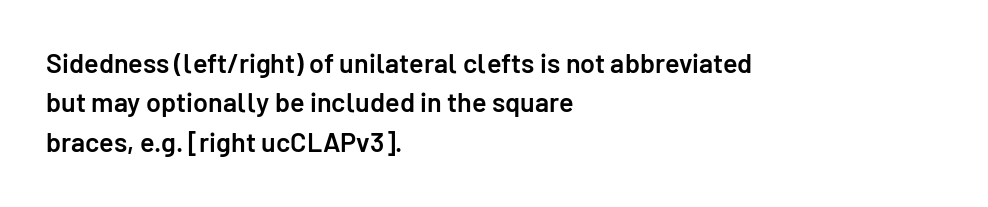
Q: Is the text bold? A: Semi-bold.
Q: Is the text italic (slanted)? A: No, it is upright.
Q: Is the text underlined? A: No.
Q: How is the paragraph aligned? A: Left-aligned.
Q: Is the spacing between letters normal or unusually wide? A: Normal.
Q: Is the spacing between lines tight, normal or loose? A: Normal.
